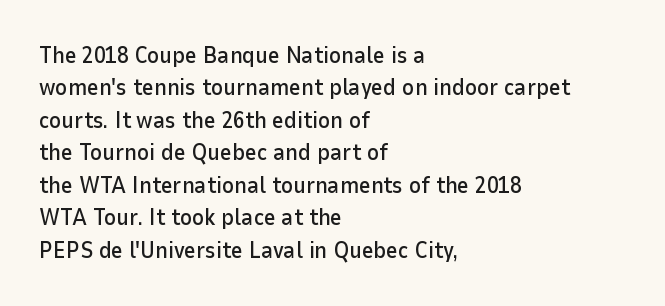
Q: Is the text italic (slanted)? A: No, it is upright.
Q: Is the text underlined? A: No.
Q: How is the paragraph aligned? A: Left-aligned.
Q: Is the spacing between letters normal or unusually wide? A: Normal.
Q: Is the spacing between lines tight, normal or loose? A: Normal.
